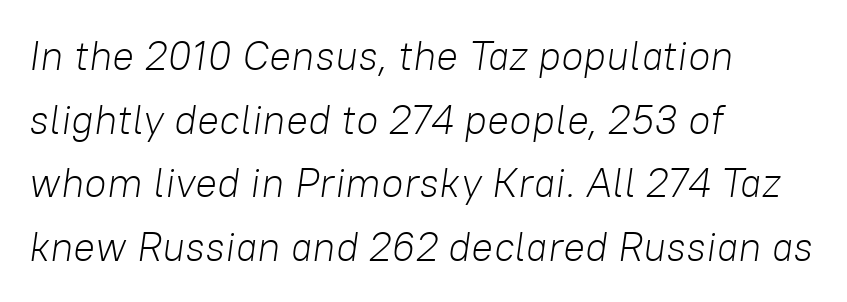
{"italic": "yes", "lean": "right", "slant_degrees": 8, "bold": "no", "weight": "light", "width": "normal", "stroke_contrast": "low", "x_height": "medium", "monospaced": "no", "underline": "no", "align": "left", "line_spacing": "normal", "line_spacing_ratio": 1.55, "letter_spacing": "normal", "letter_spacing_em": 0.0, "glyph_px": 41}
